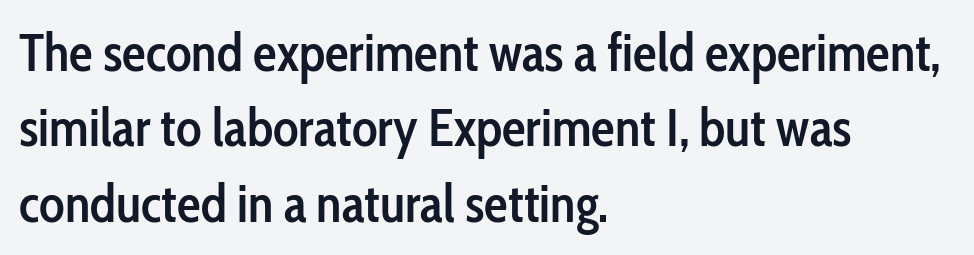
The image shows 53 px semibold, condensed sans-serif type, upright; set left-aligned, normal line spacing (1.42x), normal letter spacing, not underlined; low stroke contrast and a medium x-height.
